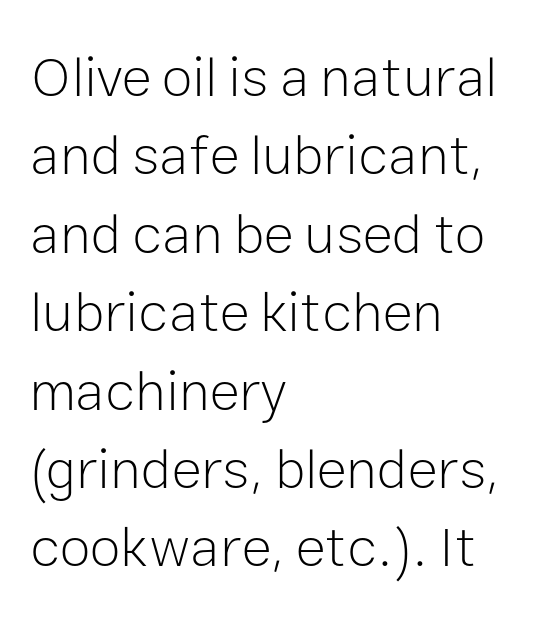
The image shows 56 px light sans-serif type, upright; set left-aligned, normal line spacing (1.4x), normal letter spacing, not underlined; low stroke contrast and a medium x-height.
